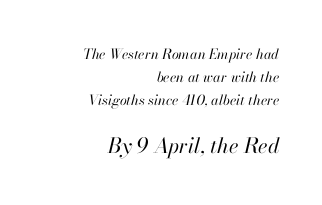
Q: Is the text bold? A: No.
Q: Is the text italic (slanted)? A: Yes, it leans right by about 13 degrees.
Q: Is the text underlined? A: No.
Q: How is the paragraph aligned? A: Right-aligned.
Q: Is the spacing between letters normal or unusually wide? A: Normal.
Q: Is the spacing between lines tight, normal or loose? A: Normal.
Q: Which block of text is set in a larger size, the first (top) or the second (bottom)? A: The second (bottom) one.
